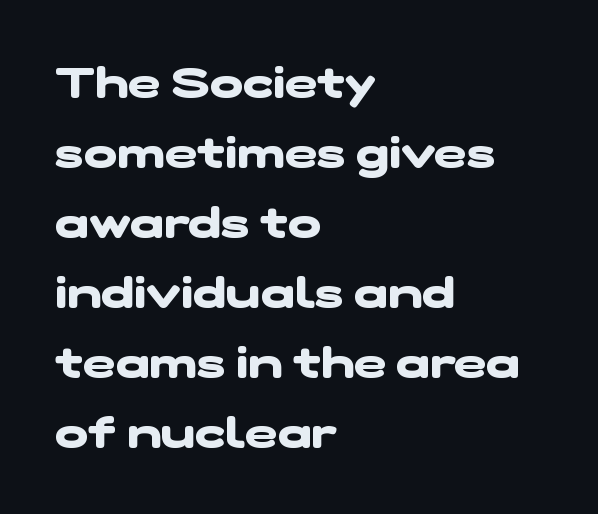
The image shows 44 px heavy, wide sans-serif type; set left-aligned, normal line spacing (1.59x), normal letter spacing, not underlined; low stroke contrast and a medium x-height.
